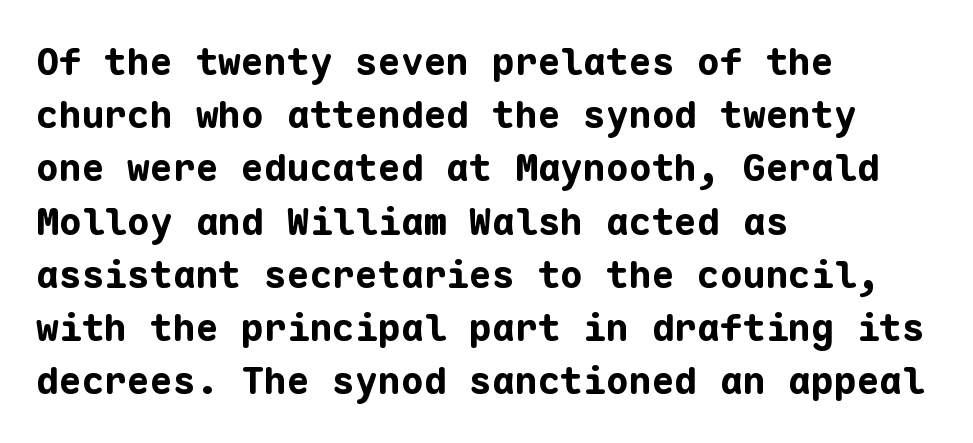
Q: Is the text bold? A: Yes.
Q: Is the text italic (slanted)? A: No, it is upright.
Q: Is the typeface a serif or a sans-serif typeface? A: Sans-serif.
Q: Is the text underlined? A: No.
Q: How is the paragraph aligned? A: Left-aligned.
Q: Is the spacing between letters normal or unusually wide? A: Normal.
Q: Is the spacing between lines tight, normal or loose? A: Normal.
Q: Width (condensed, normal, or wide)? A: Normal.
Q: Stroke contrast? A: Low.
Q: x-height? A: Medium.
Q: Monospaced? A: Yes.
